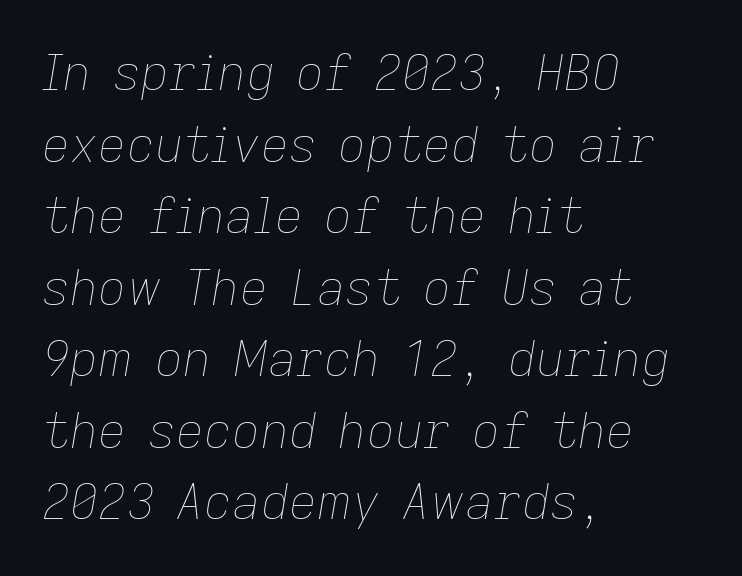
Q: Is the text bold? A: No.
Q: Is the text italic (slanted)? A: Yes, it leans right by about 9 degrees.
Q: Is the text underlined? A: No.
Q: How is the paragraph aligned? A: Left-aligned.
Q: Is the spacing between letters normal or unusually wide? A: Normal.
Q: Is the spacing between lines tight, normal or loose? A: Normal.
Q: Width (condensed, normal, or wide)? A: Normal.
Q: Stroke contrast? A: Low.
Q: x-height? A: Medium.
Q: Monospaced? A: No.
